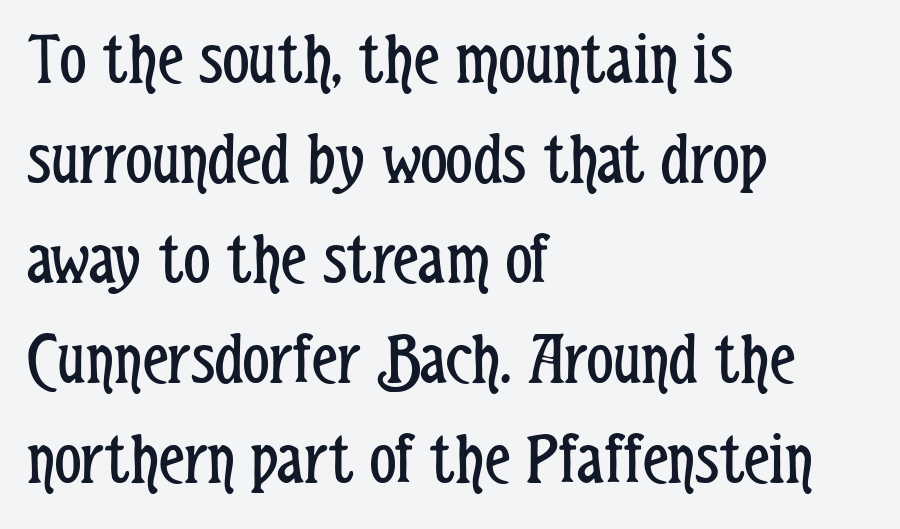
Q: Is the text bold? A: No.
Q: Is the text italic (slanted)? A: No, it is upright.
Q: Is the typeface a serif or a sans-serif typeface? A: Sans-serif.
Q: Is the text underlined? A: No.
Q: How is the paragraph aligned? A: Left-aligned.
Q: Is the spacing between letters normal or unusually wide? A: Normal.
Q: Is the spacing between lines tight, normal or loose? A: Normal.
Q: Width (condensed, normal, or wide)? A: Condensed.
Q: Stroke contrast? A: Low.
Q: x-height? A: Medium.
Q: Monospaced? A: No.
